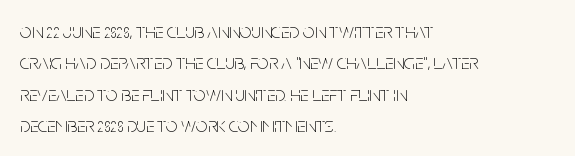
Ordinary non-slanted type is in use. Honestly, the row spacing looks completely unremarkable. These lines keep a tight, regular rhythm from letter to letter. These lines stack with their left ends in a neat column.
